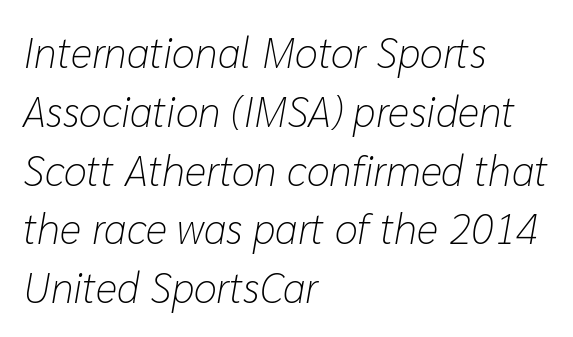
Vertical stems look standard width or narrower in stroke. The passage shown has conventional tracking throughout. This sample has the flowing, uneven cadence of proportional lettering. Does the copy run flush right? No — it runs flush left. Compared with ordinary roman type, these characters are visibly tilted.
